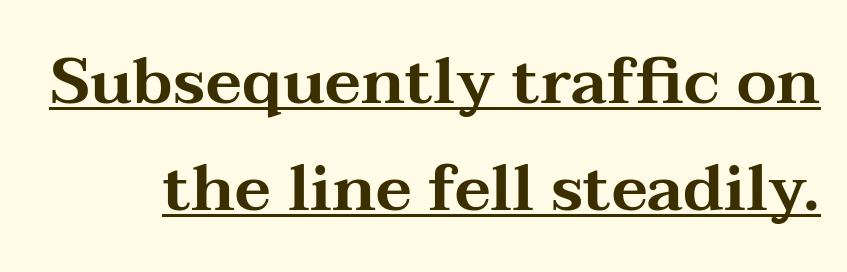
Q: Is the text italic (slanted)? A: No, it is upright.
Q: Is the typeface a serif or a sans-serif typeface? A: Serif.
Q: Is the text underlined? A: Yes.
Q: Is the spacing between letters normal or unusually wide? A: Normal.
Q: Is the spacing between lines tight, normal or loose? A: Normal.
Q: Width (condensed, normal, or wide)? A: Wide.
Q: Stroke contrast? A: Medium.
Q: x-height? A: Medium.
Q: Monospaced? A: No.
